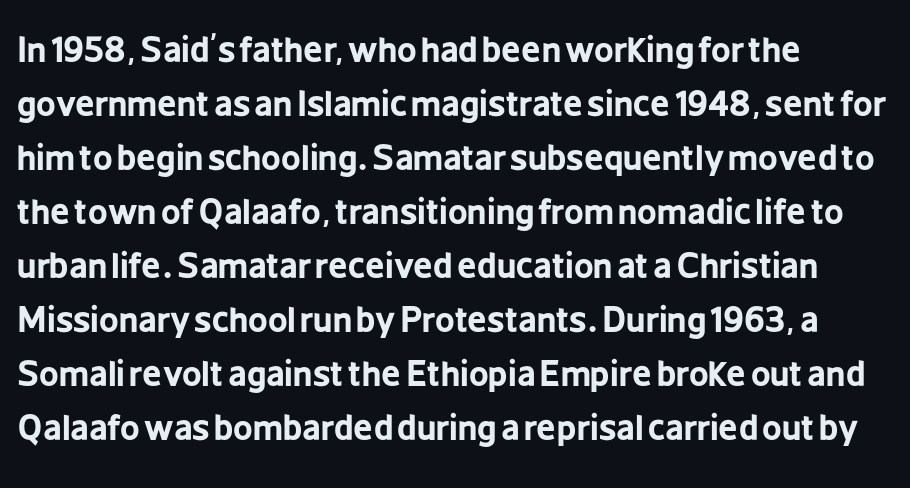
Short and long lines alike share a common starting point at left. Tall strokes in this sample are plumb rather than angled. Clear beneath every line of the passage. This rendering employs a face without finishing strokes, i.e., a sans-serif. Between one letter and the next there's only the usual sliver of space. Weight check: bold — yes, fully.
